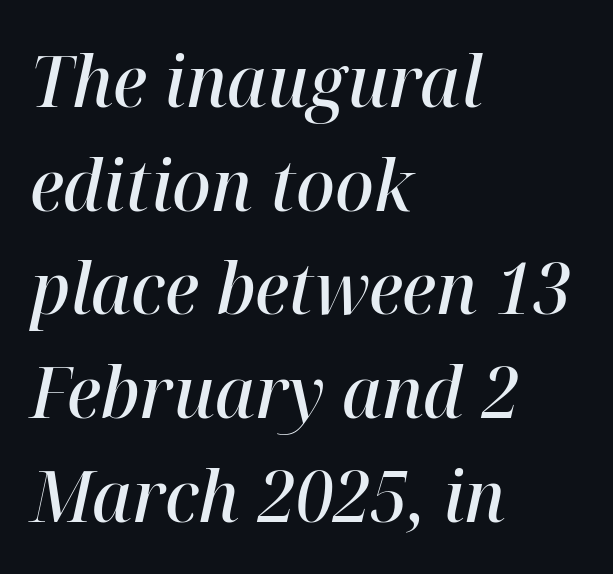
The image shows 72 px semibold type, italic (leaning right); set left-aligned, normal line spacing (1.44x), normal letter spacing, not underlined; high stroke contrast and a medium x-height.
